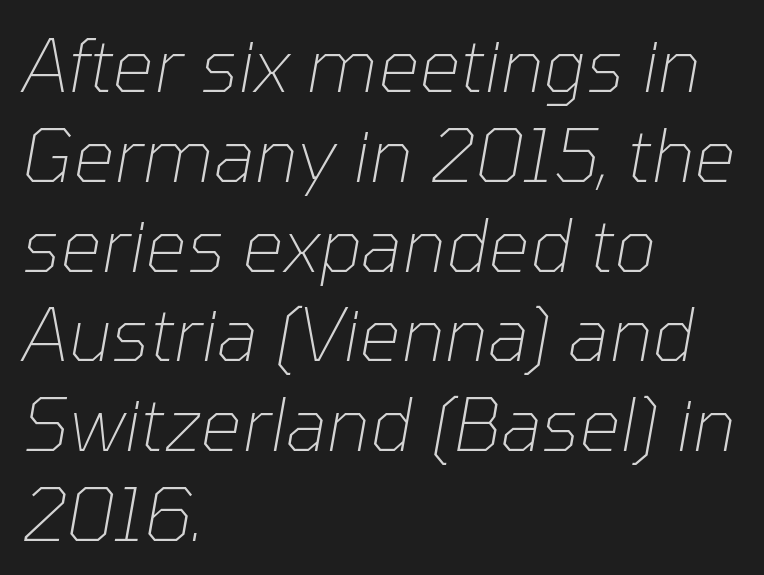
{"italic": "yes", "lean": "right", "slant_degrees": 10, "bold": "no", "weight": "thin", "width": "normal", "stroke_contrast": "low", "x_height": "medium", "monospaced": "no", "underline": "no", "align": "left", "line_spacing_ratio": 1.23, "letter_spacing": "normal", "letter_spacing_em": 0.0, "glyph_px": 73}
